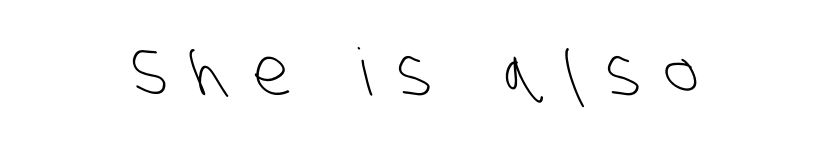
These lines are centered, leaving both edges ragged. Nothing heavy about these letters — not bold at all. The letterforms stand isolated, each surrounded by extra space. Type style note: lacks serifs. Is this a fixed-width face? No — the glyphs have proportional, varying widths.
